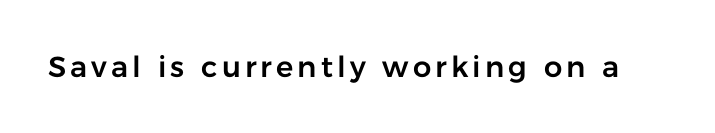
Is this a fixed-width face? No — the glyphs have proportional, varying widths. A bare baseline throughout the passage. This sample uses an upright cut, with every glyph sitting square on the baseline. Classification — sans serif.
